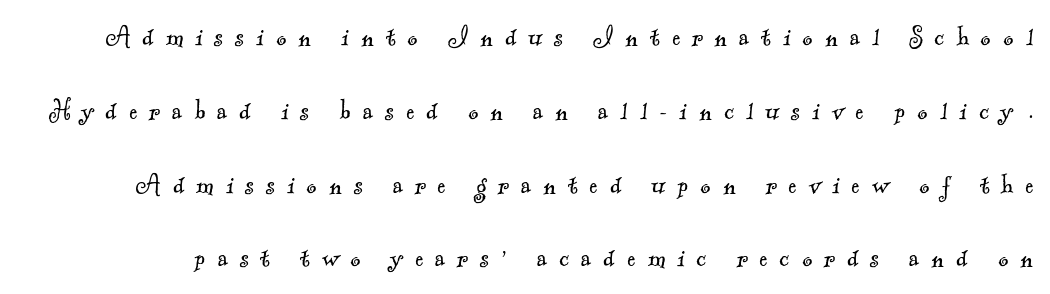
Heft: none added — not bold. Words float on clear page, feet unadorned. The passage shown stacks its lines with a broad gap. The designer went with a serif here, giving each stem small feet.
